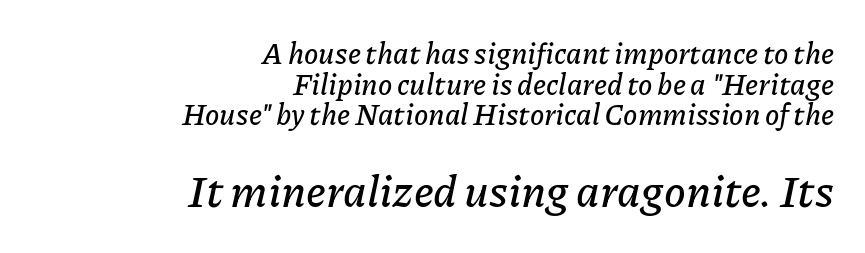
The image shows 44 px text type, italic (leaning right); set right-aligned, tight line spacing (1.06x), normal letter spacing, not underlined; the second (bottom) block is 1.52x larger; low stroke contrast and a medium x-height.
